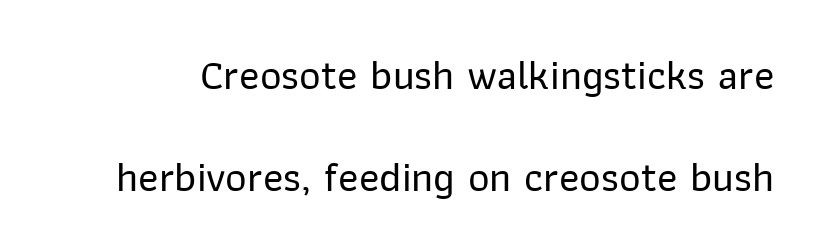
These lines keep a tight, regular rhythm from letter to letter. Here the designer chose a conventional face with non-uniform glyph widths. The vertical gap from one line to the next is large. The designer went with a sans here, leaving each stem footless. Descender tails drop into unmarked territory. Posture: straight, roman, zero tilt.
